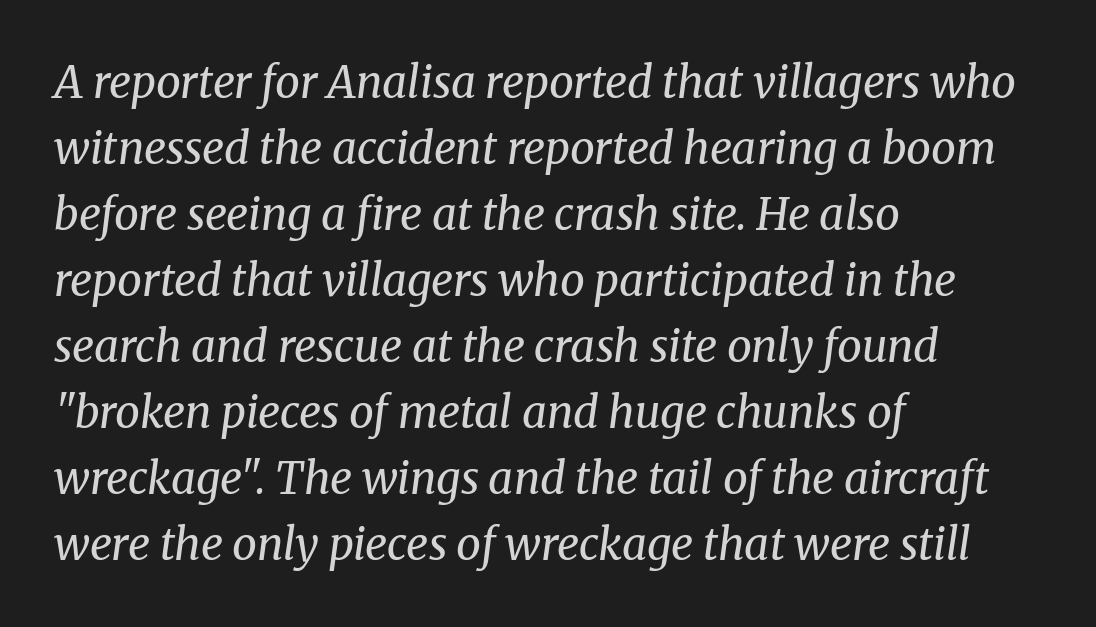
Q: Is the text bold? A: No.
Q: Is the text italic (slanted)? A: Yes, it leans right by about 8 degrees.
Q: Is the typeface a serif or a sans-serif typeface? A: Serif.
Q: Is the text underlined? A: No.
Q: How is the paragraph aligned? A: Left-aligned.
Q: Is the spacing between letters normal or unusually wide? A: Normal.
Q: Is the spacing between lines tight, normal or loose? A: Normal.
Q: Width (condensed, normal, or wide)? A: Normal.
Q: Stroke contrast? A: Medium.
Q: x-height? A: Medium.
Q: Monospaced? A: No.
